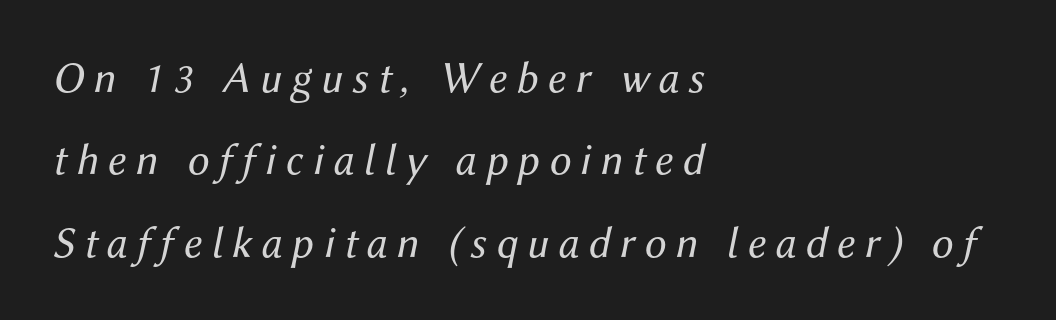
The image shows 44 px regular-weight type, italic (leaning right); set left-aligned, line spacing 1.87x, unusually wide letter spacing (+0.21 em), not underlined; medium stroke contrast and a medium x-height.
